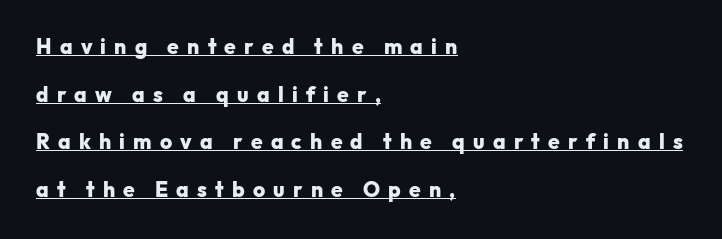
{"italic": "no", "bold": "yes", "underline": "yes", "align": "left", "line_spacing": "loose", "line_spacing_ratio": 2.27, "letter_spacing": "wide", "letter_spacing_em": 0.39, "glyph_px": 21}
